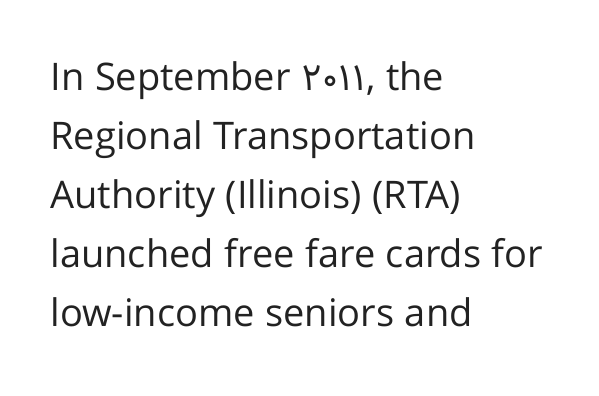
The image shows 38 px regular-weight sans-serif type, upright; set left-aligned, normal line spacing (1.55x), normal letter spacing, not underlined; low stroke contrast and a medium x-height.
